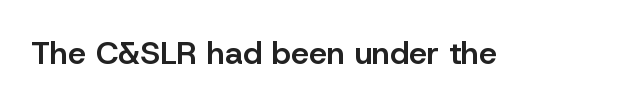
Q: Is the text bold? A: Semi-bold.
Q: Is the text italic (slanted)? A: No, it is upright.
Q: Is the typeface a serif or a sans-serif typeface? A: Sans-serif.
Q: Is the text underlined? A: No.
Q: Is the spacing between letters normal or unusually wide? A: Normal.
Q: Width (condensed, normal, or wide)? A: Normal.
Q: Stroke contrast? A: Low.
Q: x-height? A: Medium.
Q: Monospaced? A: No.
